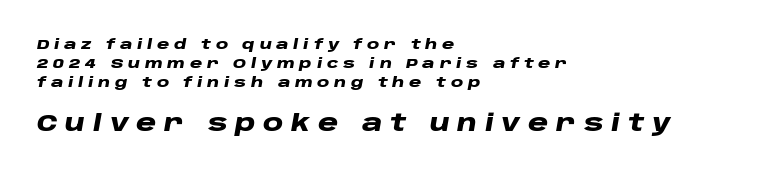
The composition opens small and finishes big. Caption: multi-line text, flush left, ragged right. Posture: slanted. Display-style spreading of the glyphs; the letterfit is very open. What weight is shown? A full bold with thick strokes. The gap between lines stays unmarked.
